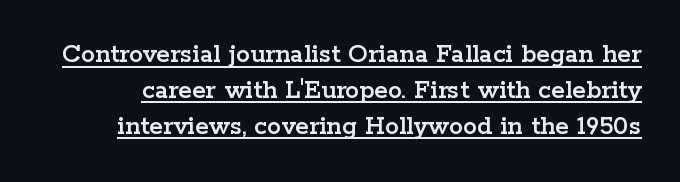
Q: Is the text italic (slanted)? A: No, it is upright.
Q: Is the typeface a serif or a sans-serif typeface? A: Serif.
Q: Is the text underlined? A: Yes.
Q: Is the spacing between letters normal or unusually wide? A: Normal.
Q: Is the spacing between lines tight, normal or loose? A: Normal.
Q: Width (condensed, normal, or wide)? A: Wide.
Q: Stroke contrast? A: Low.
Q: x-height? A: Medium.
Q: Monospaced? A: No.
